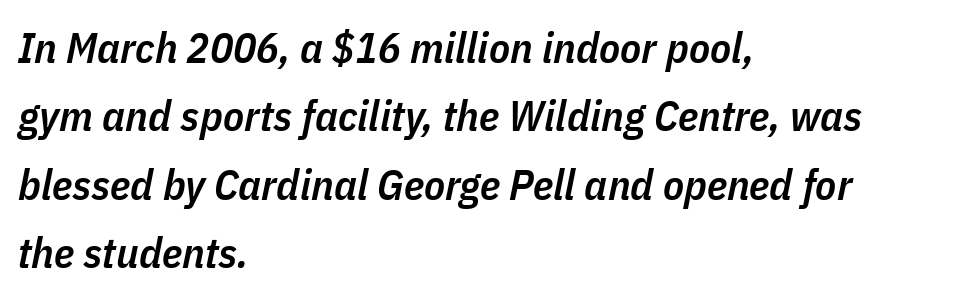
Q: Is the text bold? A: Semi-bold.
Q: Is the text italic (slanted)? A: Yes, it leans right by about 11 degrees.
Q: Is the text underlined? A: No.
Q: How is the paragraph aligned? A: Left-aligned.
Q: Is the spacing between letters normal or unusually wide? A: Normal.
Q: Is the spacing between lines tight, normal or loose? A: Normal.
Q: Width (condensed, normal, or wide)? A: Condensed.
Q: Stroke contrast? A: Low.
Q: x-height? A: Medium.
Q: Monospaced? A: No.
